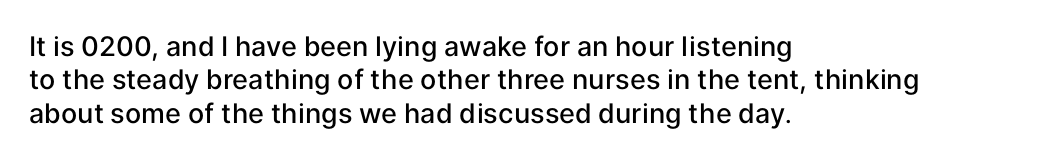
Moderately thickened strokes mark this as semibold type. A clean baseline with only descenders dipping below it. Line starts are locked; line ends wander. Honestly, the letter spacing is just normal — you wouldn't notice it. Italic? Not at all — the glyphs are vertical.
